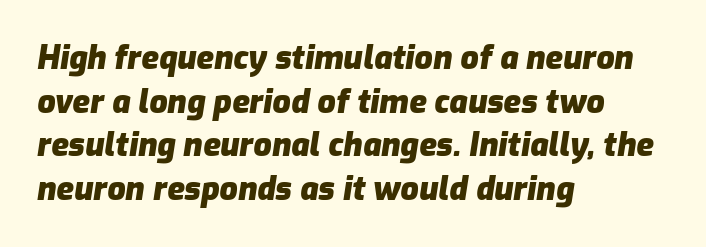
Is the type slanted? Yes — the strokes lean at a clear angle. Looks like regular typesetting: each glyph gets only the width it needs. The rows are spaced the way most documents space them. Check the space under the baseline: it is left empty. The passage is arranged the way most books set body copy — flush left. Strokes here are thick enough to call this a true bold.
